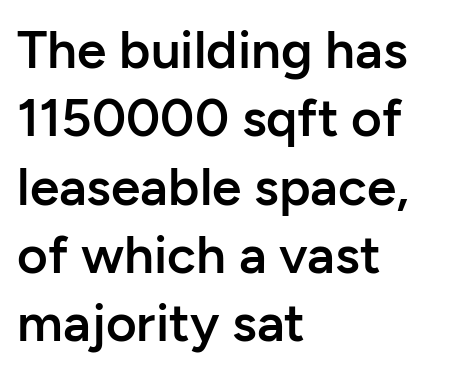
The designer left line spacing at the default. A clean baseline with only descenders dipping below it. Each letter keeps its own natural width here, so spacing adapts to shape. The font is running at a semibold setting, under full bold. Every character sits straight up, as roman type does. A classic flush-left, rag-right setting is used for this passage.
